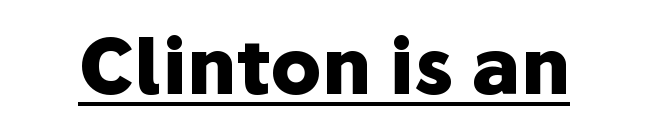
{"serif": "no", "italic": "no", "bold": "yes", "weight": "heavy", "width": "normal", "stroke_contrast": "low", "x_height": "medium", "monospaced": "no", "underline": "yes", "letter_spacing": "normal", "letter_spacing_em": 0.0, "glyph_px": 76}
